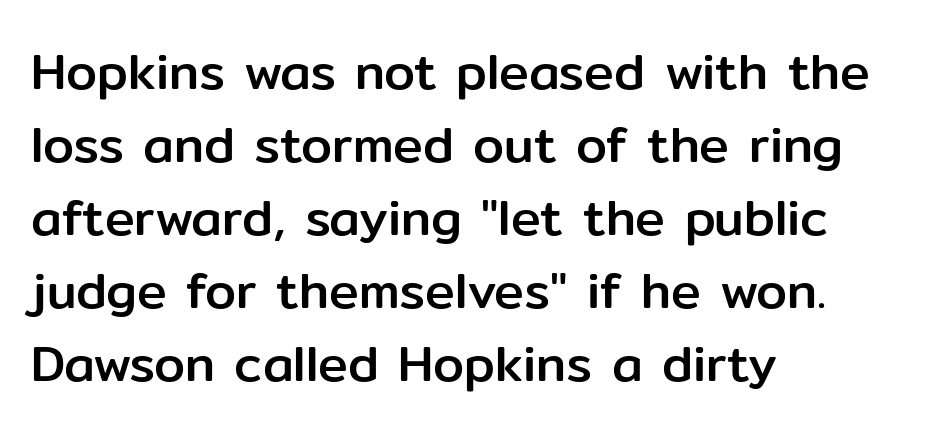
Q: Is the text italic (slanted)? A: No, it is upright.
Q: Is the typeface a serif or a sans-serif typeface? A: Sans-serif.
Q: Is the text underlined? A: No.
Q: How is the paragraph aligned? A: Left-aligned.
Q: Is the spacing between letters normal or unusually wide? A: Normal.
Q: Is the spacing between lines tight, normal or loose? A: Normal.
Q: Width (condensed, normal, or wide)? A: Normal.
Q: Stroke contrast? A: Low.
Q: x-height? A: Medium.
Q: Monospaced? A: No.
